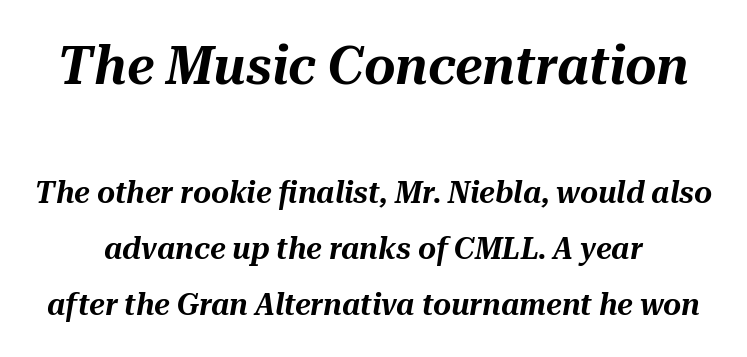
Note the varied advance widths — an 'i' is clearly narrower than an 'm'. The specimen reads as italic at a glance. Look at the tracking — it's just the regular setting, nothing added. Honestly, there is no underline to notice here at all. Does the bottom block carry the larger type? No, the top block does.
